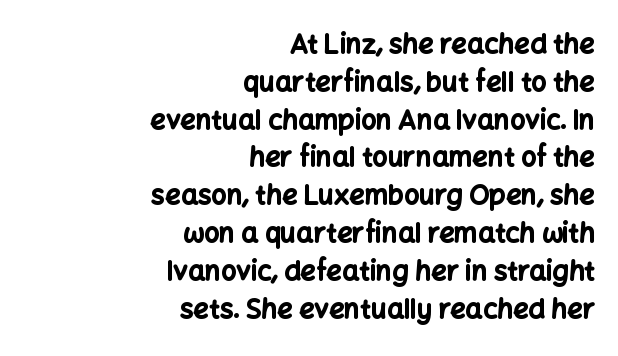
The image shows 27 px bold type, upright; set right-aligned, normal line spacing (1.4x), normal letter spacing, not underlined.
